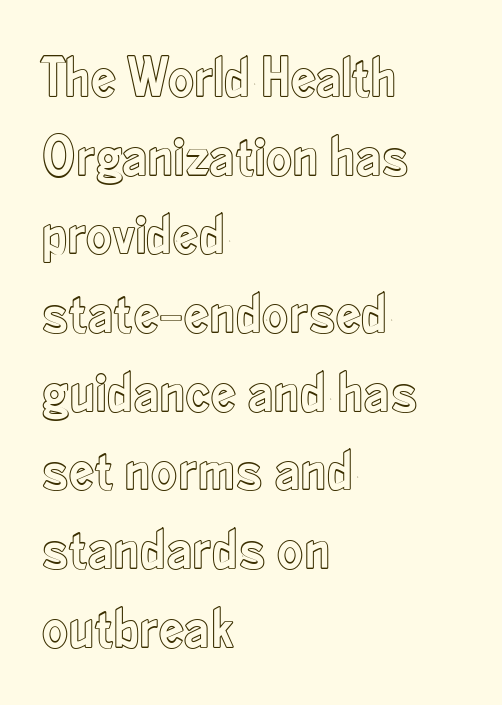
Q: Is the text italic (slanted)? A: No, it is upright.
Q: Is the text underlined? A: No.
Q: How is the paragraph aligned? A: Left-aligned.
Q: Is the spacing between letters normal or unusually wide? A: Normal.
Q: Is the spacing between lines tight, normal or loose? A: Normal.
Q: Width (condensed, normal, or wide)? A: Condensed.
Q: x-height? A: Small.
Q: Monospaced? A: No.
